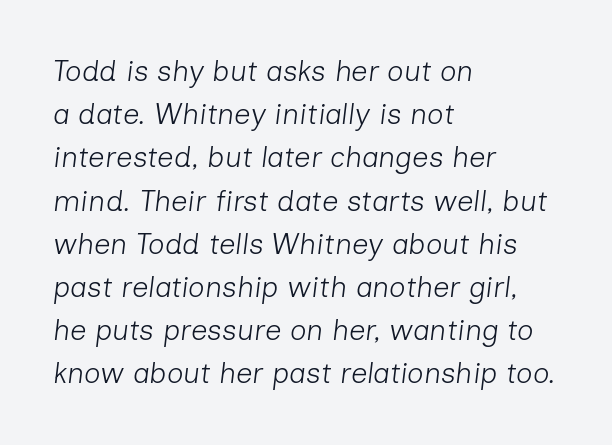
Q: Is the text bold? A: No.
Q: Is the text italic (slanted)? A: Yes, it leans right by about 7 degrees.
Q: Is the text underlined? A: No.
Q: How is the paragraph aligned? A: Left-aligned.
Q: Is the spacing between letters normal or unusually wide? A: Normal.
Q: Is the spacing between lines tight, normal or loose? A: Normal.
Q: Width (condensed, normal, or wide)? A: Normal.
Q: Stroke contrast? A: Low.
Q: x-height? A: Medium.
Q: Monospaced? A: No.
